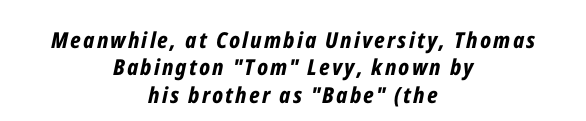
{"italic": "yes", "lean": "right", "slant_degrees": 12, "bold": "yes", "underline": "no", "align": "center", "line_spacing": "normal", "line_spacing_ratio": 1.25, "glyph_px": 22}
